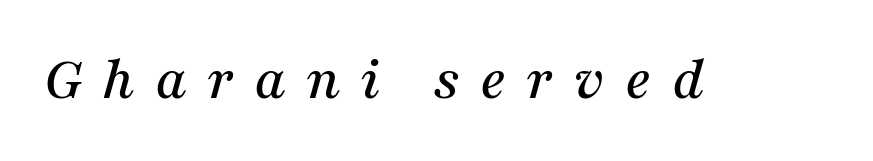
The image shows 62 px serif type, italic (leaning right); set unusually wide letter spacing (+0.32 em), not underlined; medium stroke contrast and a medium x-height.
